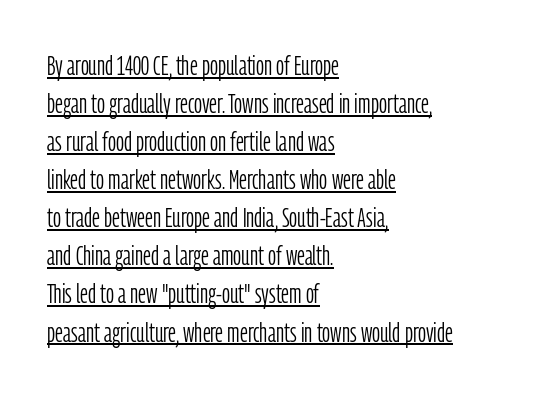
The image shows 28 px light, condensed sans-serif type, upright; set left-aligned, normal line spacing (1.36x), normal letter spacing, underlined; low stroke contrast and a medium x-height.
